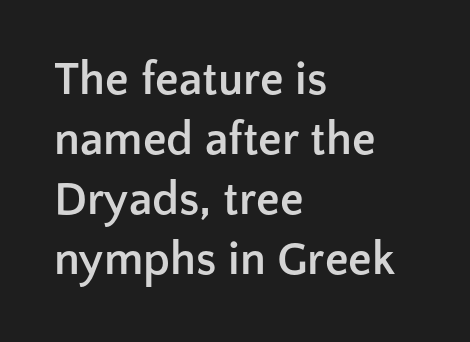
Q: Is the text bold? A: Yes.
Q: Is the text italic (slanted)? A: No, it is upright.
Q: Is the typeface a serif or a sans-serif typeface? A: Sans-serif.
Q: Is the text underlined? A: No.
Q: How is the paragraph aligned? A: Left-aligned.
Q: Is the spacing between letters normal or unusually wide? A: Normal.
Q: Is the spacing between lines tight, normal or loose? A: Normal.
Q: Width (condensed, normal, or wide)? A: Normal.
Q: Stroke contrast? A: Low.
Q: x-height? A: Medium.
Q: Monospaced? A: No.
